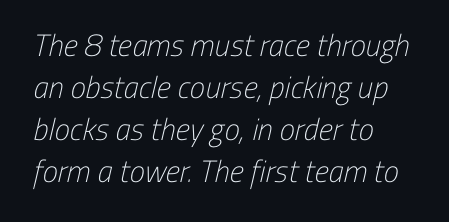
The image shows 31 px light, condensed sans-serif type; set left-aligned, normal line spacing (1.35x), normal letter spacing, not underlined; low stroke contrast and a medium x-height.
